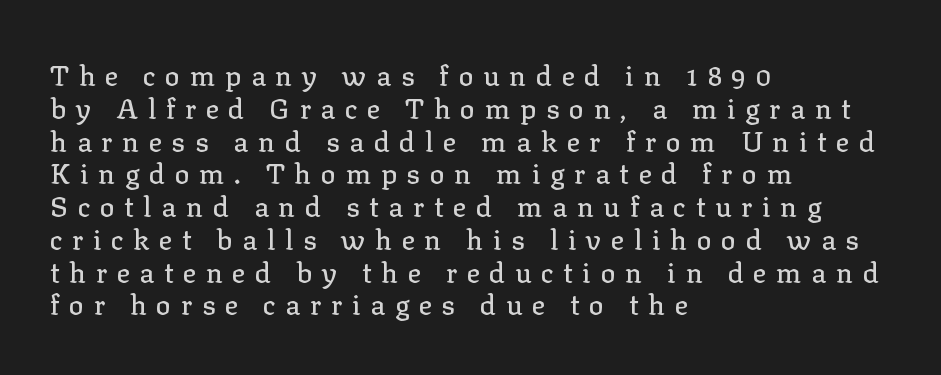
Characters follow at a spacing far wider than the type designer built in. The paragraph shown leans on its left margin. Think of a printed novel: that variable character pitch is what you see here. A bare baseline throughout the passage. This sample uses an upright cut, with every glyph sitting square on the baseline.
